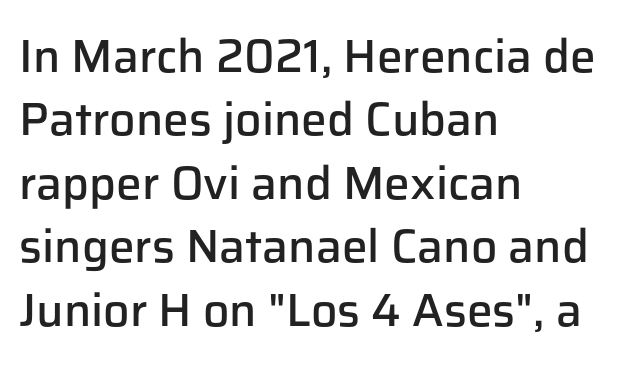
No extra tracking has been applied to these lines. Glance below the letters and you will spot only blank space. A typesetter would call this leading conventional body-copy spacing. Rendered with straight, roman letterforms. Visually the block forms a straight wall on the left and a jagged coastline on the right.
